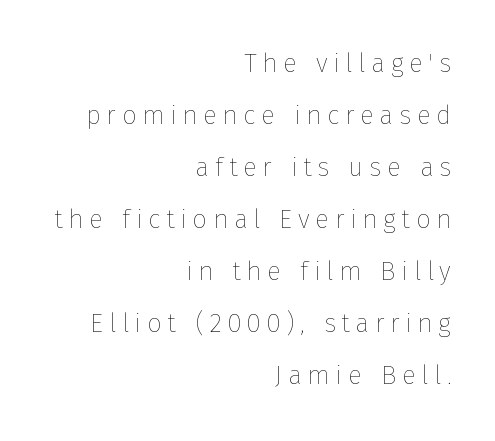
The image shows 26 px text type, upright; set right-aligned, loose line spacing (2.0x), unusually wide letter spacing (+0.22 em), not underlined.
